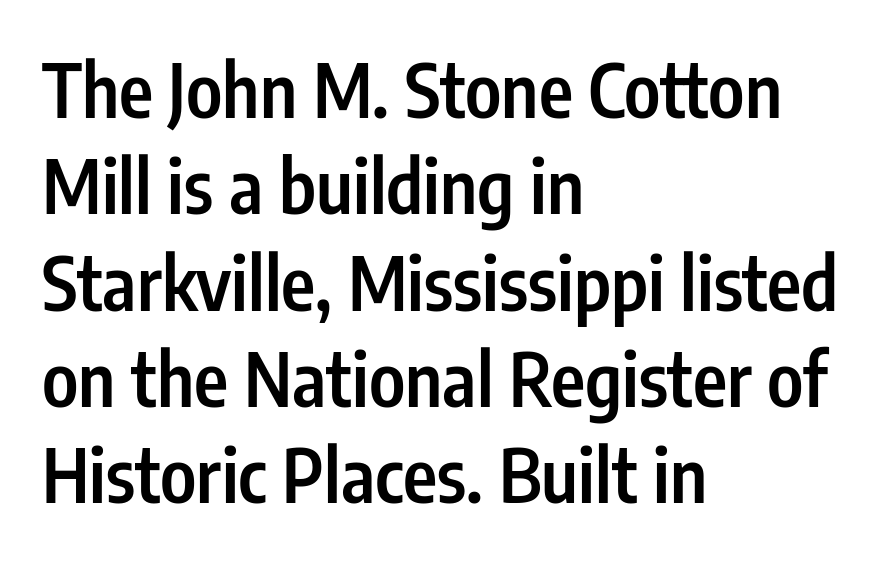
What weight is shown? A semibold, between regular and bold. Do the characters align in a grid? No, the font is proportional. No extra tracking has been applied to these lines. This sample uses an upright cut, with every glyph sitting square on the baseline.
